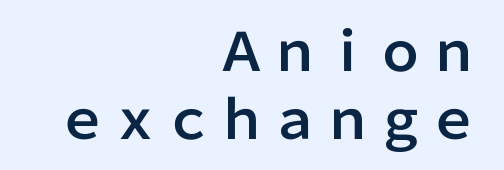
{"serif": "no", "italic": "no", "width": "normal", "stroke_contrast": "low", "x_height": "medium", "monospaced": "no", "underline": "no", "align": "right", "line_spacing": "normal", "line_spacing_ratio": 1.28, "letter_spacing": "normal", "letter_spacing_em": 0.0, "glyph_px": 53}
